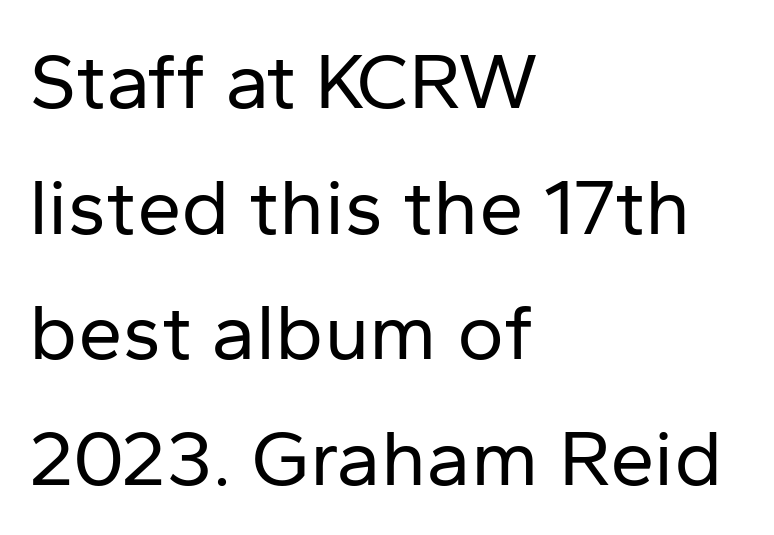
Just letters on the line, the space beneath them empty. Varying glyph widths throughout — classic text-font behaviour. Summary of vertical rhythm: regular, with standard interline spacing. Each stroke keeps to a modest, everyday thickness or less. This sample uses a sans-serif face.
